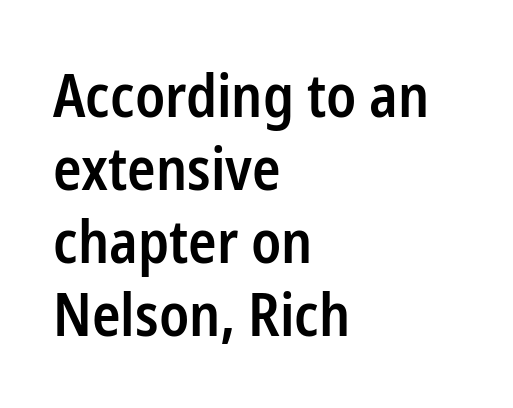
Check under the words: just untouched page. Is the letter spacing exaggerated? No — it looks like the ordinary default. In terms of posture, this sample is upright. Typographically, this falls in the sans-serif category. The glyphs have the mass of a demibold cut, below bold. Spacing verdict: proportional, widths tailored to each character.
